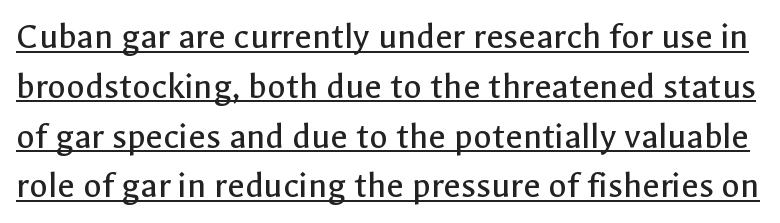
{"serif": "no", "italic": "no", "bold": "no", "weight": "regular", "width": "normal", "x_height": "medium", "monospaced": "no", "underline": "yes", "line_spacing": "normal", "line_spacing_ratio": 1.31, "letter_spacing": "normal", "letter_spacing_em": 0.0, "glyph_px": 38}
